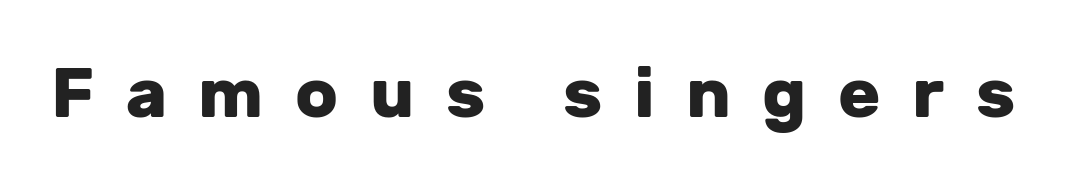
{"serif": "no", "italic": "no", "bold": "yes", "weight": "heavy", "width": "normal", "stroke_contrast": "low", "x_height": "medium", "monospaced": "no", "underline": "no", "letter_spacing": "wide", "letter_spacing_em": 0.45, "glyph_px": 70}
